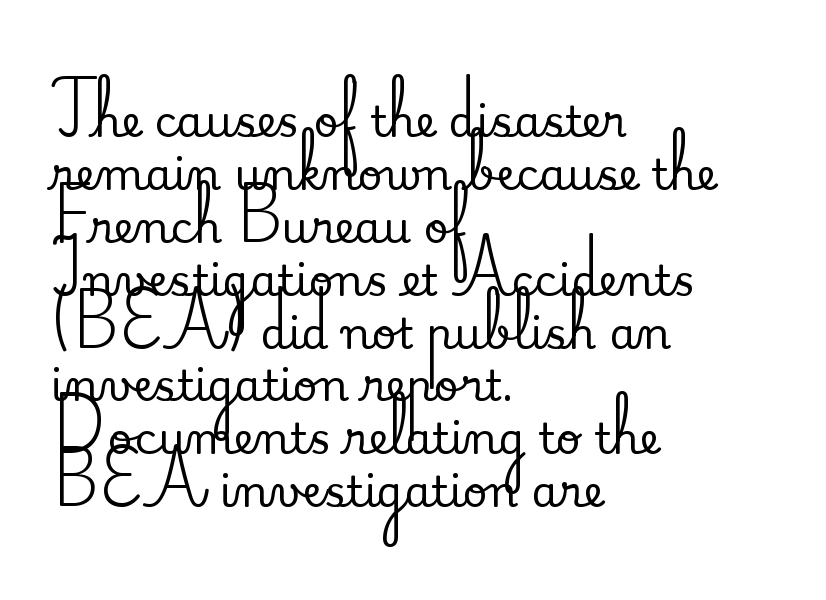
Stroke terminals: seriffed. The letters advance in unequal steps, a hallmark of proportional type. Is the block centered? No — it sits flush against the left margin. Ascenders rise straight up at ninety degrees.
